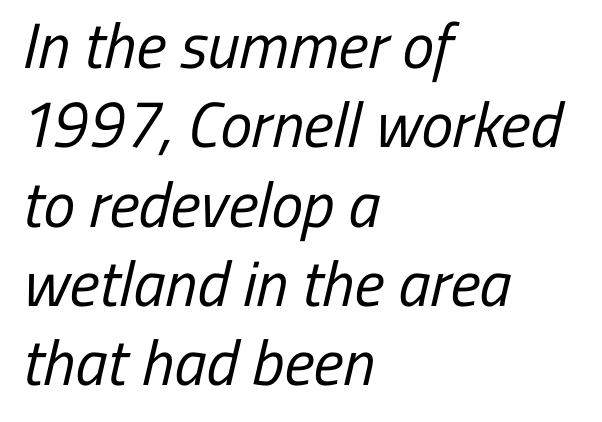
The image shows 64 px regular-weight, condensed sans-serif type; set left-aligned, line spacing 1.24x, normal letter spacing, not underlined; low stroke contrast and a medium x-height.
